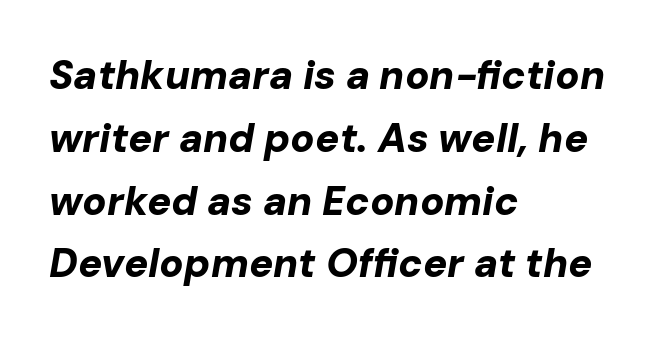
The passage shown stacks its lines at a standard gap. The rendering uses natural spacing where letterforms have individual widths. The space directly below the letters is spotless. The face used here has the dense, thick strokes of a bold. You can tell it's italic because the verticals aren't actually vertical.
